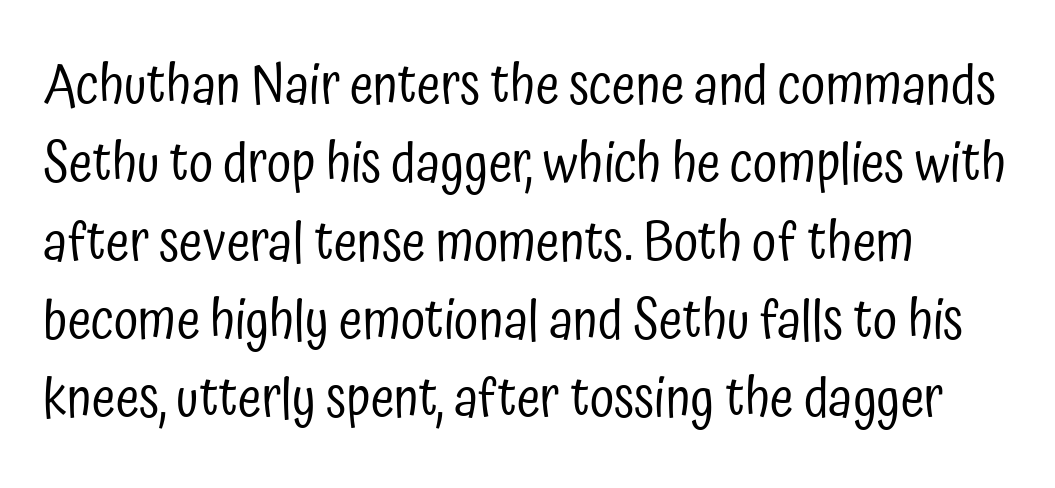
The image shows 54 px regular-weight, condensed sans-serif type, upright; set left-aligned, normal line spacing (1.45x), normal letter spacing, not underlined; low stroke contrast and a medium x-height.
